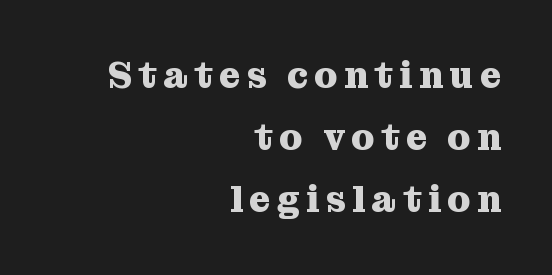
Q: Is the text bold? A: Yes.
Q: Is the text italic (slanted)? A: No, it is upright.
Q: Is the typeface a serif or a sans-serif typeface? A: Serif.
Q: Is the text underlined? A: No.
Q: How is the paragraph aligned? A: Right-aligned.
Q: Is the spacing between lines tight, normal or loose? A: Normal.
Q: Width (condensed, normal, or wide)? A: Normal.
Q: Stroke contrast? A: Medium.
Q: x-height? A: Medium.
Q: Monospaced? A: No.
